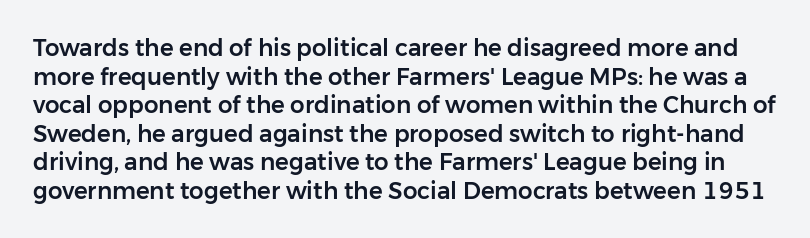
No extra tracking has been applied to these lines. The string is rendered with underlining switched off. If you drew a line through each stem, it would be perfectly vertical.
